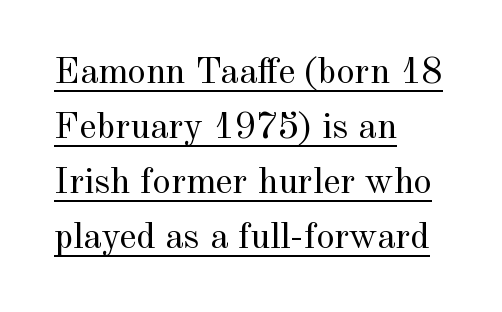
Q: Is the text bold? A: No.
Q: Is the text italic (slanted)? A: No, it is upright.
Q: Is the typeface a serif or a sans-serif typeface? A: Serif.
Q: Is the text underlined? A: Yes.
Q: How is the paragraph aligned? A: Left-aligned.
Q: Is the spacing between letters normal or unusually wide? A: Normal.
Q: Is the spacing between lines tight, normal or loose? A: Normal.
Q: Width (condensed, normal, or wide)? A: Normal.
Q: x-height? A: Small.
Q: Monospaced? A: No.
